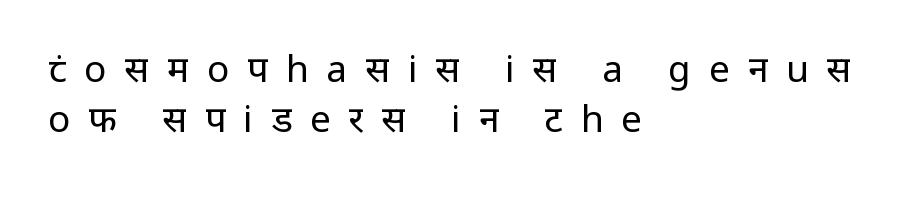
The image shows 37 px regular-weight sans-serif type, upright; set left-aligned, normal line spacing (1.36x), unusually wide letter spacing (+0.48 em), not underlined; low stroke contrast and a medium x-height.
